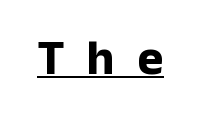
{"serif": "no", "italic": "no", "bold": "yes", "weight": "bold", "width": "normal", "stroke_contrast": "low", "x_height": "medium", "monospaced": "no", "underline": "yes", "letter_spacing": "wide", "letter_spacing_em": 0.46, "glyph_px": 49}
